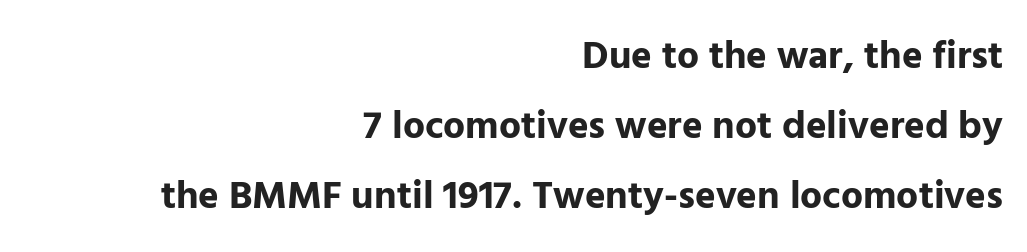
Any mark beneath the type? The region is blank. Emphasis by weight is at full strength: bold. Italic? Not at all — the glyphs are vertical. I'd call this a sans setting — the letters go barefoot. A typesetter would call this proportional, since set widths differ per character. In CSS terms this would be text-align: right.
